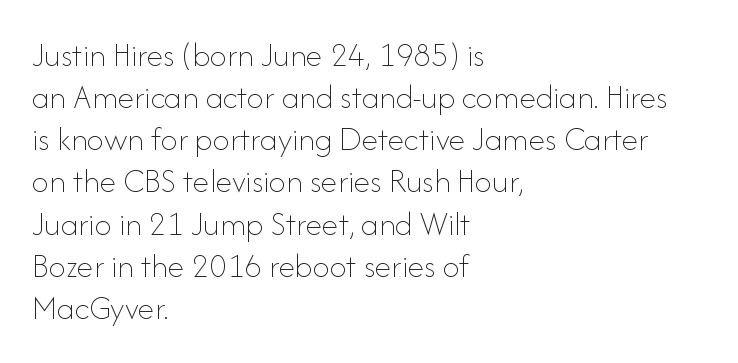
No italicization has been applied; the sample stays upright. Caption: standard tracking, unaltered. Weight: not bold — regular or lighter. Decoration check: the copy has no underline. Each line starts at the same left margin while the right side varies.
